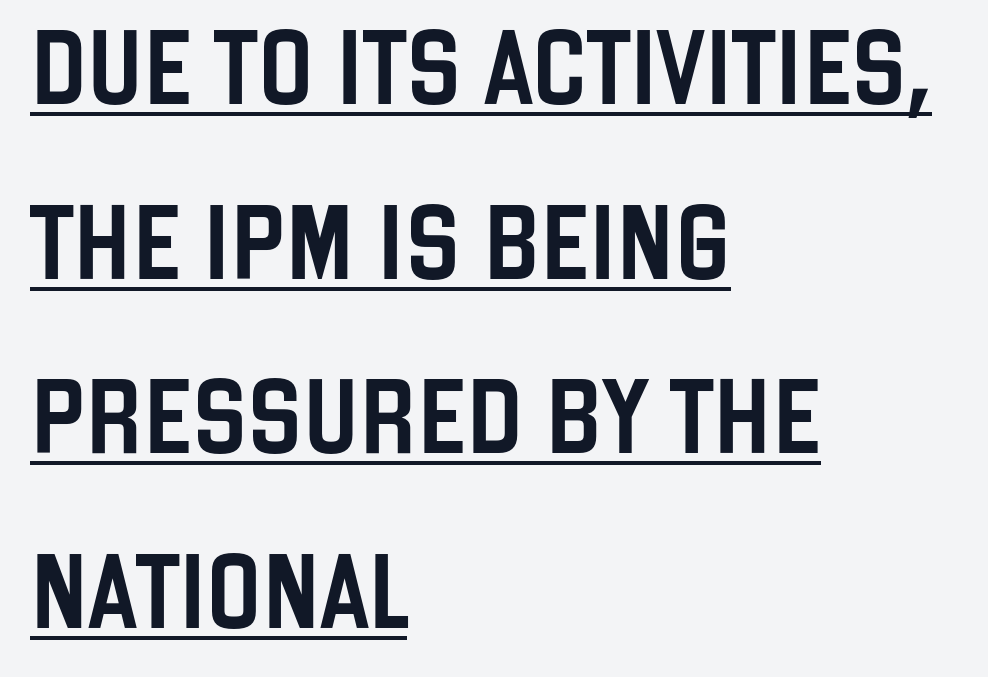
Q: Is the text italic (slanted)? A: No, it is upright.
Q: Is the typeface a serif or a sans-serif typeface? A: Sans-serif.
Q: Is the text underlined? A: Yes.
Q: How is the paragraph aligned? A: Left-aligned.
Q: Is the spacing between letters normal or unusually wide? A: Normal.
Q: Is the spacing between lines tight, normal or loose? A: Loose.
Q: Width (condensed, normal, or wide)? A: Condensed.
Q: Stroke contrast? A: Low.
Q: x-height? A: Large.
Q: Monospaced? A: No.
